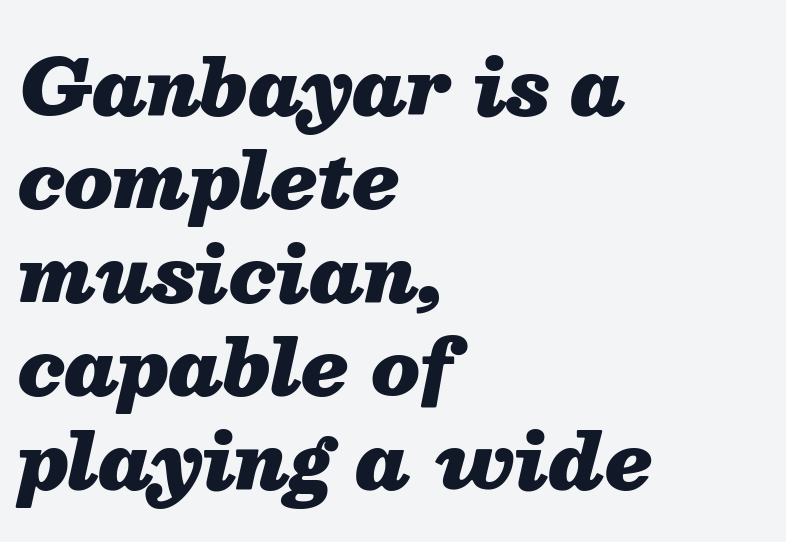
The image shows 76 px heavy type, italic (leaning right); set left-aligned, line spacing 1.23x, normal letter spacing, not underlined; medium stroke contrast and a medium x-height.
